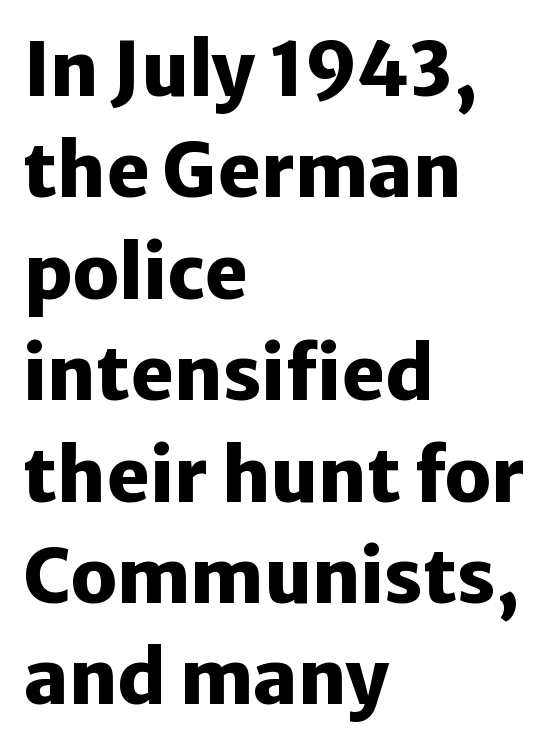
Q: Is the text bold? A: Yes.
Q: Is the text italic (slanted)? A: No, it is upright.
Q: Is the typeface a serif or a sans-serif typeface? A: Sans-serif.
Q: Is the text underlined? A: No.
Q: How is the paragraph aligned? A: Left-aligned.
Q: Is the spacing between letters normal or unusually wide? A: Normal.
Q: Is the spacing between lines tight, normal or loose? A: Normal.
Q: Width (condensed, normal, or wide)? A: Normal.
Q: Stroke contrast? A: Low.
Q: x-height? A: Medium.
Q: Monospaced? A: No.
